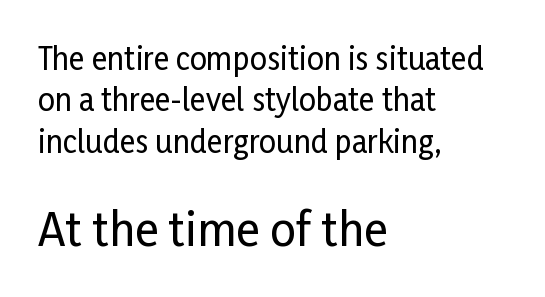
The image shows 45 px condensed sans-serif type, upright; set left-aligned, normal line spacing (1.38x), normal letter spacing, not underlined; the second (bottom) block is 1.5x larger; low stroke contrast and a medium x-height.
